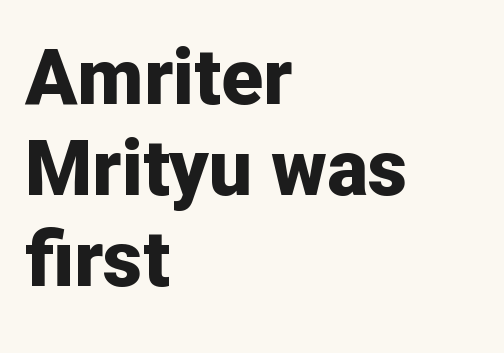
Q: Is the text bold? A: Yes.
Q: Is the text italic (slanted)? A: No, it is upright.
Q: Is the typeface a serif or a sans-serif typeface? A: Sans-serif.
Q: Is the text underlined? A: No.
Q: How is the paragraph aligned? A: Left-aligned.
Q: Is the spacing between letters normal or unusually wide? A: Normal.
Q: Width (condensed, normal, or wide)? A: Normal.
Q: Stroke contrast? A: Low.
Q: x-height? A: Medium.
Q: Monospaced? A: No.
